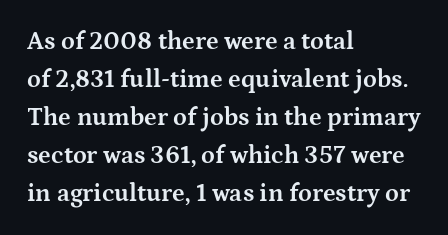
Q: Is the text bold? A: Yes.
Q: Is the text italic (slanted)? A: No, it is upright.
Q: Is the text underlined? A: No.
Q: How is the paragraph aligned? A: Left-aligned.
Q: Is the spacing between letters normal or unusually wide? A: Normal.
Q: Is the spacing between lines tight, normal or loose? A: Normal.
